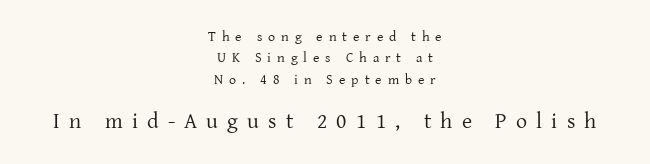
These lines have a slow, spaced-out rhythm from letter to letter. The strokes carry an ordinary text weight at most. In this sample the second text group is rendered at the bigger scale. The specimen omits any rule beneath the text block's lines. These lines were composed using upright roman letters.
